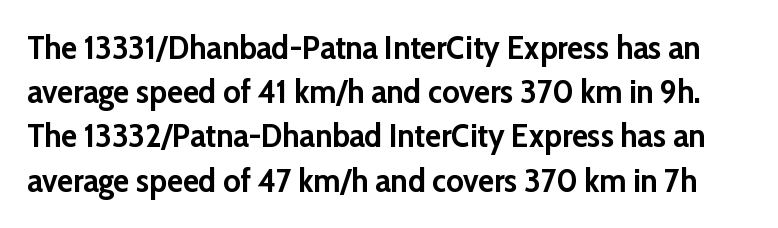
The type family on display is of the sans-serif kind. You could not count columns in this text — the font is proportionally spaced. Strong, thick strokes mark this as bold type. The designer left line spacing at the default. Only glyphs here, with clear space below each row. The horizontal fit of the characters is conventional and even.
